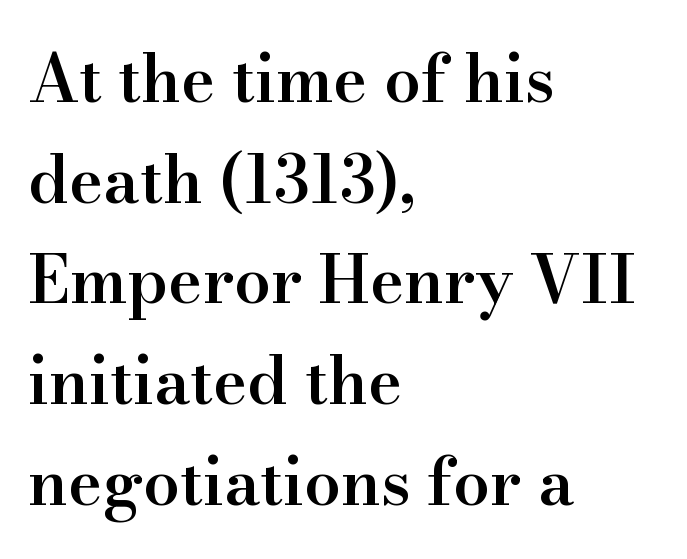
The image shows 65 px semibold serif type, upright; set left-aligned, normal line spacing (1.55x), normal letter spacing, not underlined; high stroke contrast and a small x-height.
